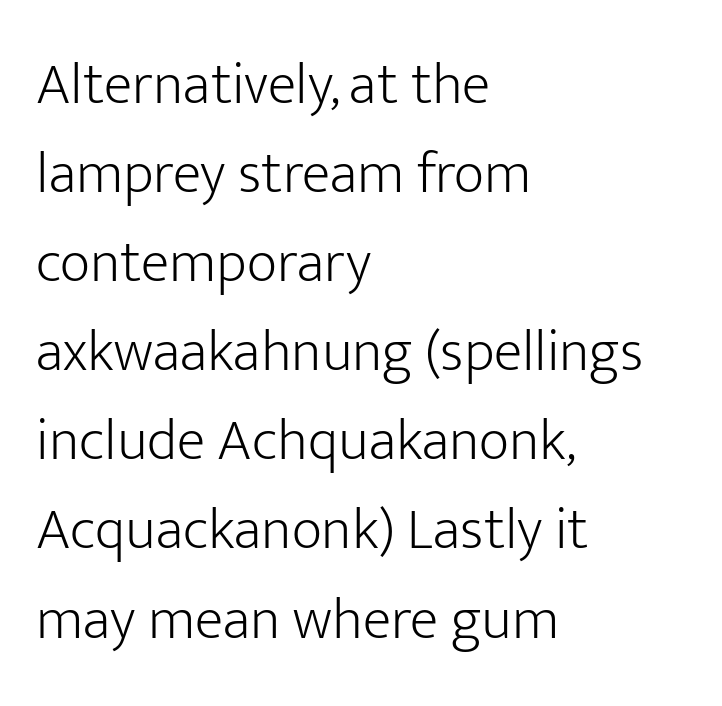
The image shows 59 px light sans-serif type, upright; set left-aligned, normal line spacing (1.51x), normal letter spacing, not underlined; low stroke contrast and a medium x-height.
